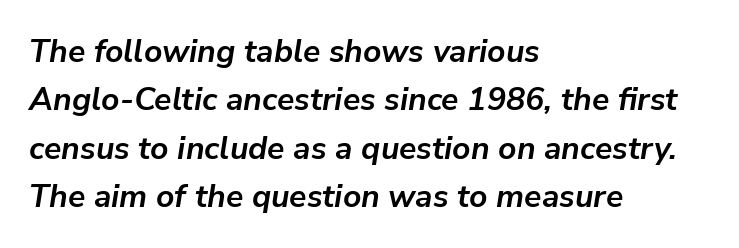
The image shows 32 px semibold type, italic (leaning right); set left-aligned, normal line spacing (1.51x), normal letter spacing, not underlined; low stroke contrast and a medium x-height.
